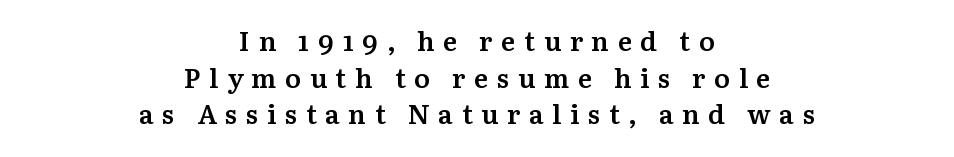
The specimen omits any rule beneath the text block's lines. Baseline-to-baseline distance is the conventional proportion of letter height. Rendered with straight, roman letterforms. I'd describe the lettering as semibold — firm but not a full bold. Inter-character spacing is expanded well beyond the font's built-in metrics. Horizontal alignment here is central, giving a formal, balanced look.
